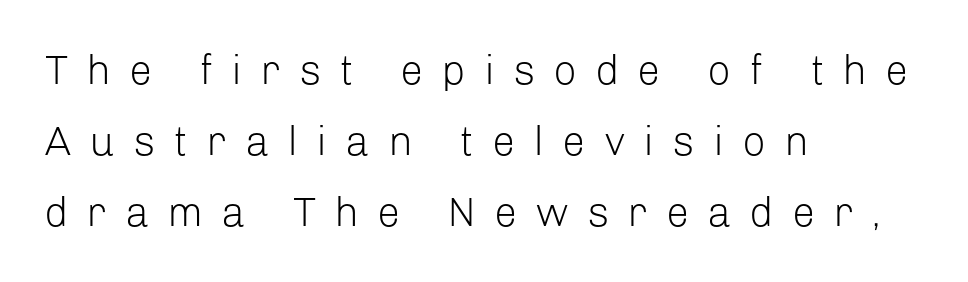
The image shows 41 px light sans-serif type, upright; set left-aligned, line spacing 1.73x, unusually wide letter spacing (+0.45 em), not underlined; low stroke contrast and a medium x-height.
